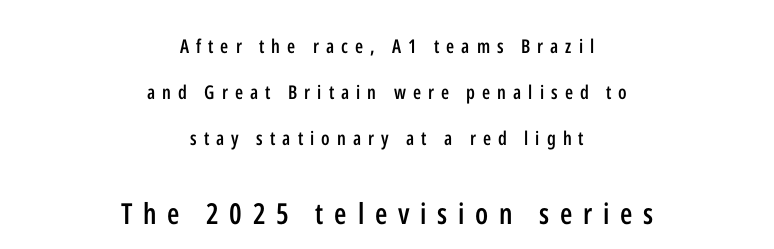
Short and long lines alike share a common midpoint. Does the leading feel generous? Absolutely, it's lavish. Any mark beneath the type? The region is blank. No feet cap the strokes, marking this as sans-serif type. The face used here is rendered with a markedly widened letterfit.
